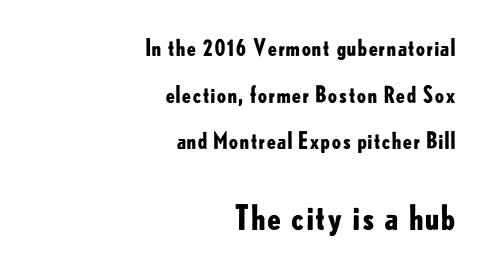
Q: Is the text bold? A: Yes.
Q: Is the text italic (slanted)? A: No, it is upright.
Q: Is the typeface a serif or a sans-serif typeface? A: Sans-serif.
Q: Is the text underlined? A: No.
Q: How is the paragraph aligned? A: Right-aligned.
Q: Is the spacing between letters normal or unusually wide? A: Normal.
Q: Is the spacing between lines tight, normal or loose? A: Loose.
Q: Which block of text is set in a larger size, the first (top) or the second (bottom)? A: The second (bottom) one.
Q: Width (condensed, normal, or wide)? A: Normal.
Q: Stroke contrast? A: Low.
Q: x-height? A: Small.
Q: Monospaced? A: No.
